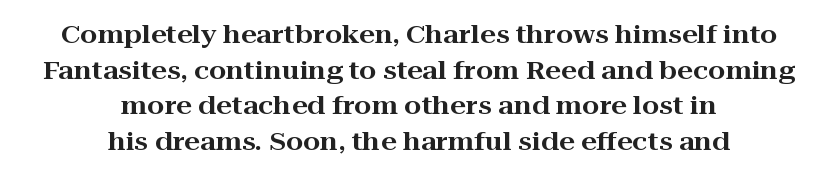
{"italic": "no", "underline": "no", "align": "center", "line_spacing": "normal", "line_spacing_ratio": 1.43, "letter_spacing": "normal", "letter_spacing_em": 0.0, "glyph_px": 25}
